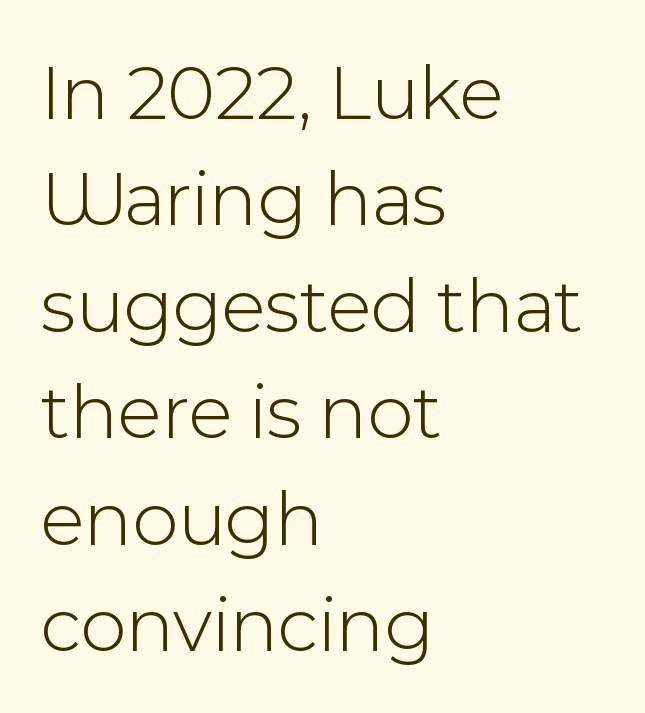
{"serif": "no", "italic": "no", "bold": "no", "weight": "light", "width": "normal", "x_height": "medium", "monospaced": "no", "underline": "no", "align": "left", "line_spacing": "normal", "line_spacing_ratio": 1.33, "letter_spacing": "normal", "letter_spacing_em": 0.0, "glyph_px": 80}
